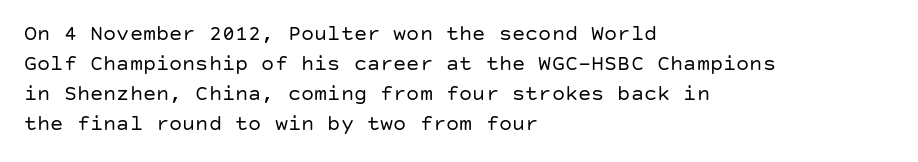
{"italic": "no", "bold": "no", "underline": "no", "align": "left", "line_spacing": "normal", "line_spacing_ratio": 1.37, "letter_spacing": "normal", "letter_spacing_em": 0.0, "glyph_px": 22}
